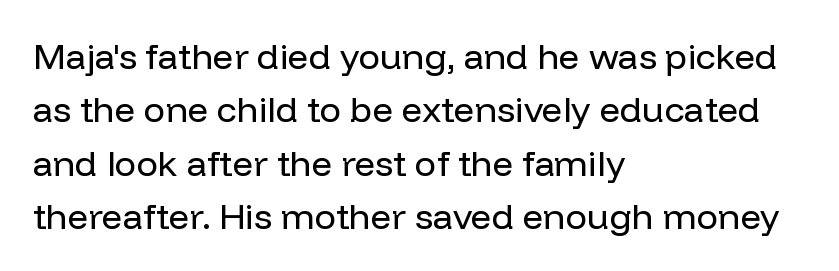
The image shows 36 px regular-weight sans-serif type, upright; set left-aligned, normal line spacing (1.48x), normal letter spacing, not underlined; low stroke contrast and a medium x-height.
